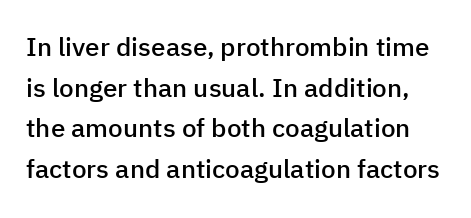
Q: Is the text bold? A: Semi-bold.
Q: Is the text italic (slanted)? A: No, it is upright.
Q: Is the text underlined? A: No.
Q: Is the spacing between letters normal or unusually wide? A: Normal.
Q: Is the spacing between lines tight, normal or loose? A: Normal.
